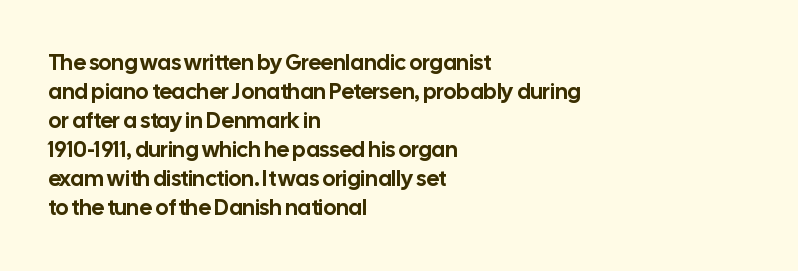
Q: Is the text italic (slanted)? A: No, it is upright.
Q: Is the text underlined? A: No.
Q: How is the paragraph aligned? A: Left-aligned.
Q: Is the spacing between letters normal or unusually wide? A: Normal.
Q: Is the spacing between lines tight, normal or loose? A: Normal.
